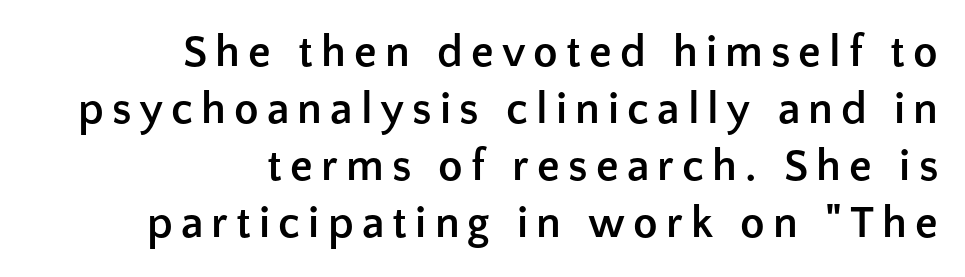
Students, observe: this is what conventionally led text looks like. Upright lettering throughout. A typesetter would label this face a sans. Note the varied advance widths — an 'i' is clearly narrower than an 'm'.
